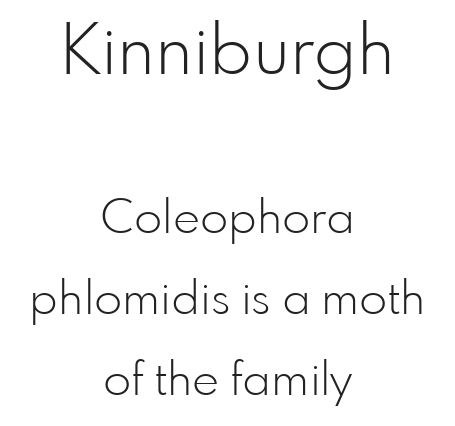
The image shows 69 px light sans-serif type, upright; set centered, line spacing 1.76x, normal letter spacing, not underlined; the first (top) block is 1.5x larger; low stroke contrast and a small x-height.
